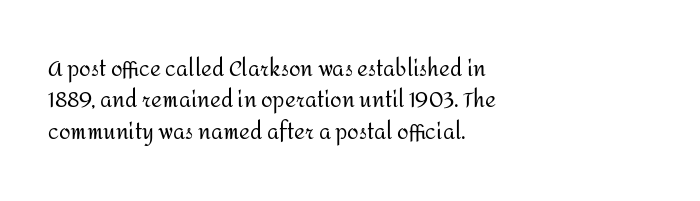
{"italic": "no", "bold": "no", "underline": "no", "align": "left", "line_spacing": "normal", "line_spacing_ratio": 1.49, "letter_spacing": "normal", "letter_spacing_em": 0.0, "glyph_px": 21}
